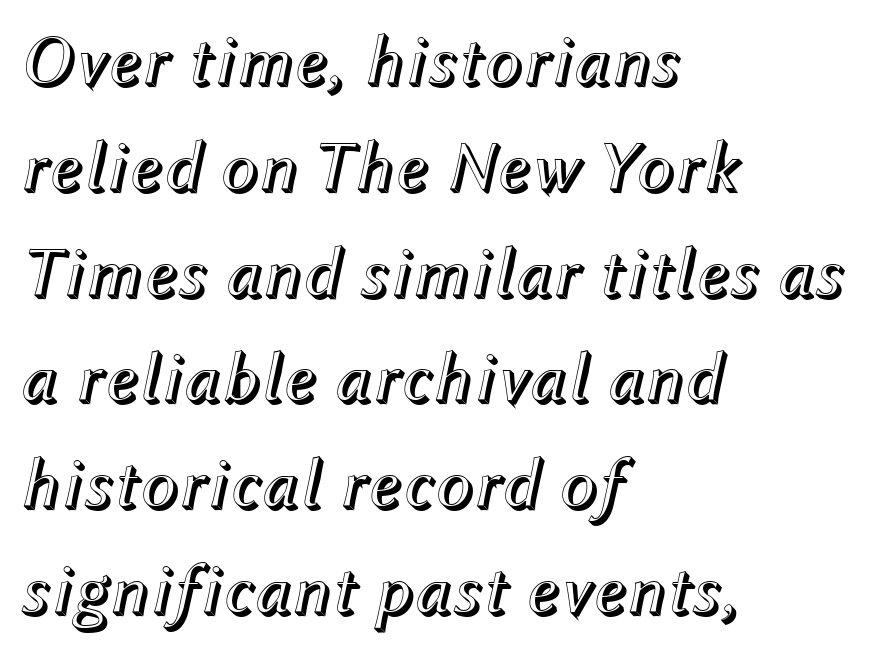
Honestly, there is no underline to notice here at all. Line beginnings align vertically; line endings do not. The axis of the letterforms is tilted away from vertical. These lines are rendered in a variable-pitch font. The line texture is even and compact thanks to regular tracking. Line spacing here is normal.
